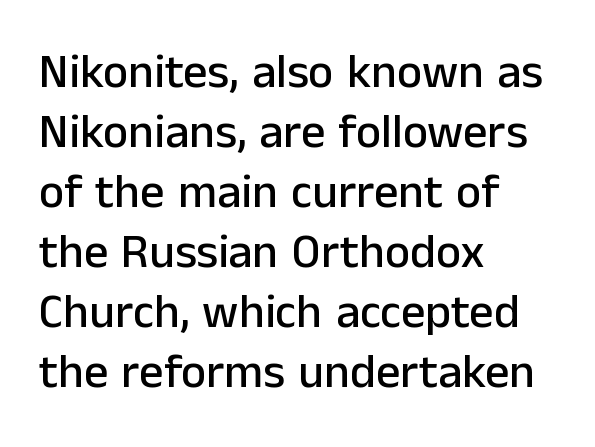
{"serif": "no", "italic": "no", "width": "normal", "stroke_contrast": "low", "x_height": "medium", "monospaced": "no", "underline": "no", "align": "left", "line_spacing": "normal", "line_spacing_ratio": 1.25, "letter_spacing": "normal", "letter_spacing_em": 0.0, "glyph_px": 48}
